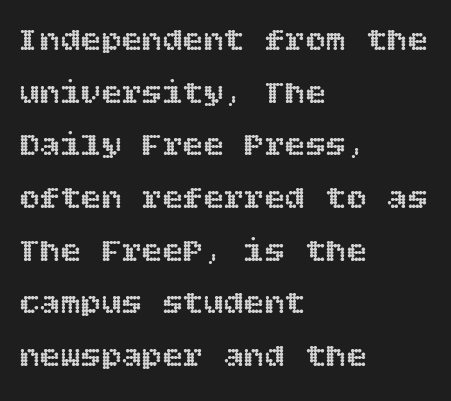
The image shows 34 px text type, upright; set left-aligned, normal line spacing (1.55x), normal letter spacing, not underlined; a large x-height.
